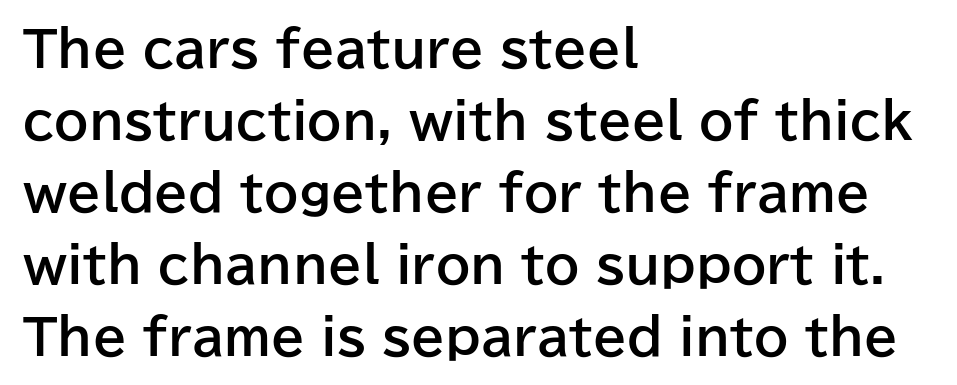
{"serif": "no", "italic": "no", "bold": "yes", "weight": "bold", "width": "normal", "stroke_contrast": "low", "x_height": "medium", "monospaced": "no", "underline": "no", "align": "left", "line_spacing": "normal", "line_spacing_ratio": 1.47, "letter_spacing": "normal", "letter_spacing_em": 0.0, "glyph_px": 49}
